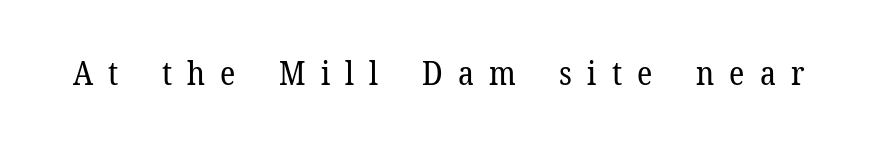
The image shows 33 px regular-weight serif type, upright; set unusually wide letter spacing (+0.46 em), not underlined; low stroke contrast and a medium x-height.
